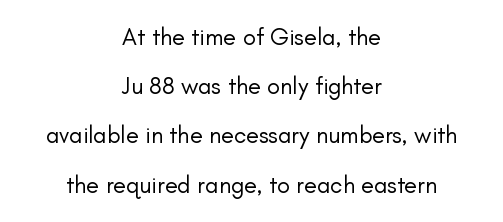
Visually the block forms a symmetrical silhouette, jagged on both flanks. No word sits above an underline. Nope, not italic — everything's standing straight. Line spacing here is loose. Weight: in the light-to-regular range. The type is set solid horizontally, with unmodified tracking.
